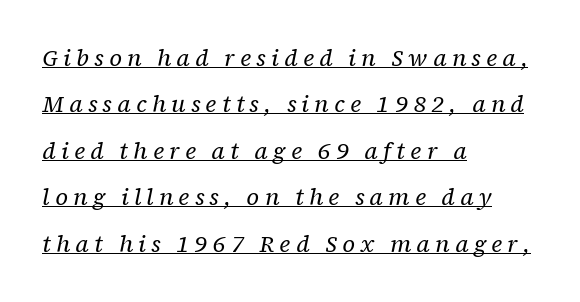
These lines stand farther apart than default settings would place them. The typeface has the unassuming heft of standard copy or less. The typography opts for an oblique posture over an upright one. Compared with typical body copy, the letter spacing here is much looser. The lines in this sample share a left origin and differ only in where they stop.
